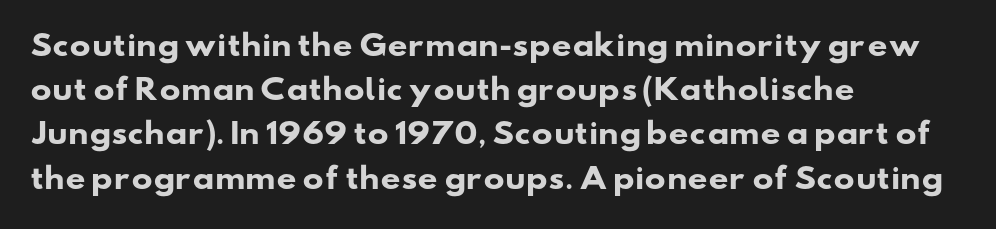
Q: Is the text bold? A: Yes.
Q: Is the typeface a serif or a sans-serif typeface? A: Sans-serif.
Q: Is the text underlined? A: No.
Q: How is the paragraph aligned? A: Left-aligned.
Q: Is the spacing between letters normal or unusually wide? A: Normal.
Q: Is the spacing between lines tight, normal or loose? A: Normal.
Q: Width (condensed, normal, or wide)? A: Wide.
Q: Stroke contrast? A: Low.
Q: x-height? A: Small.
Q: Monospaced? A: No.
